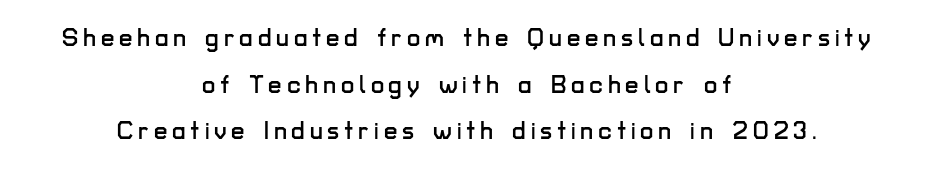
Q: Is the text italic (slanted)? A: No, it is upright.
Q: Is the text underlined? A: No.
Q: How is the paragraph aligned? A: Centered.
Q: Is the spacing between letters normal or unusually wide? A: Unusually wide.
Q: Is the spacing between lines tight, normal or loose? A: Loose.
